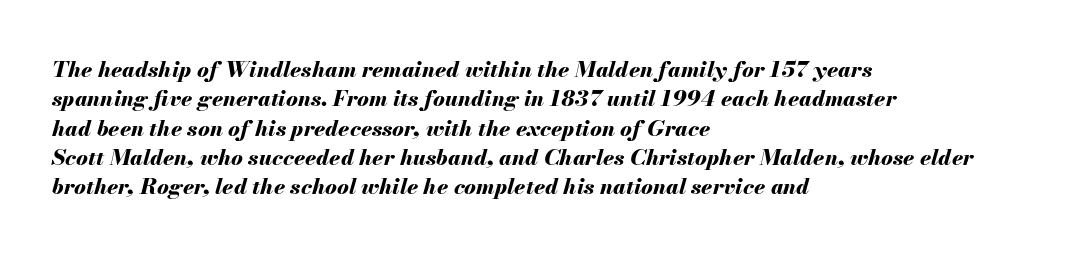
The image shows 22 px bold type, italic (leaning right); set left-aligned, normal line spacing (1.33x), normal letter spacing, not underlined.
